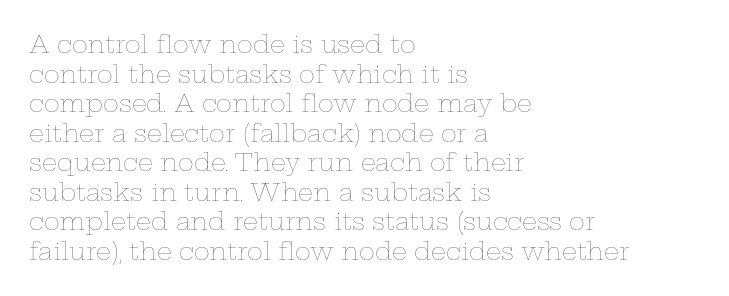
Q: Is the text bold? A: No.
Q: Is the text italic (slanted)? A: No, it is upright.
Q: Is the text underlined? A: No.
Q: How is the paragraph aligned? A: Left-aligned.
Q: Is the spacing between letters normal or unusually wide? A: Normal.
